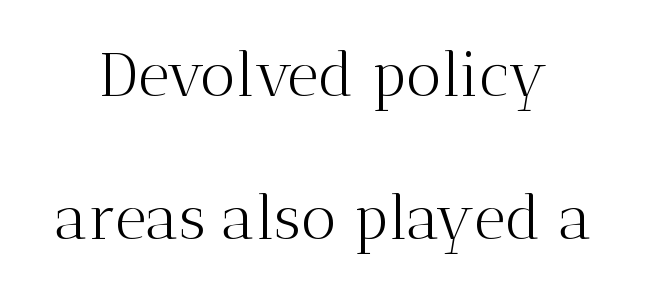
The weight would be labelled regular, book, light, or lighter still. Underline: absent. The specimen reads as upright at a glance. Proportional: the letters do not fall into vertical columns. What kind of face is this? One with serifs.
